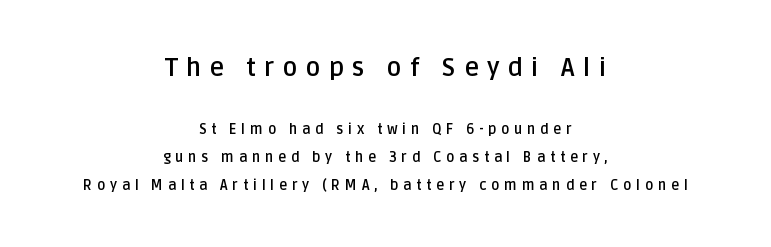
Q: Is the text bold? A: Yes.
Q: Is the text italic (slanted)? A: No, it is upright.
Q: Is the text underlined? A: No.
Q: How is the paragraph aligned? A: Centered.
Q: Is the spacing between letters normal or unusually wide? A: Unusually wide.
Q: Is the spacing between lines tight, normal or loose? A: Loose.
Q: Which block of text is set in a larger size, the first (top) or the second (bottom)? A: The first (top) one.
